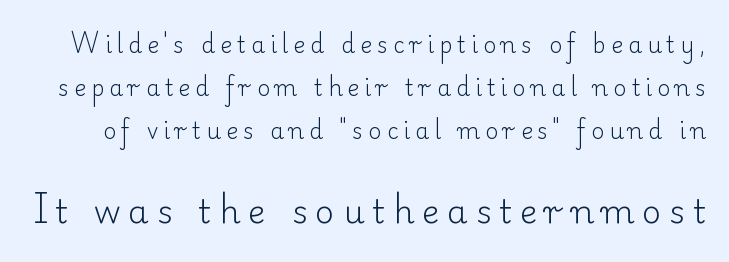
Q: Is the text bold? A: No.
Q: Is the text italic (slanted)? A: No, it is upright.
Q: Is the text underlined? A: No.
Q: Is the spacing between letters normal or unusually wide? A: Unusually wide.
Q: Is the spacing between lines tight, normal or loose? A: Loose.
Q: Which block of text is set in a larger size, the first (top) or the second (bottom)? A: The second (bottom) one.
Q: Width (condensed, normal, or wide)? A: Normal.
Q: Stroke contrast? A: Low.
Q: x-height? A: Small.
Q: Monospaced? A: No.
